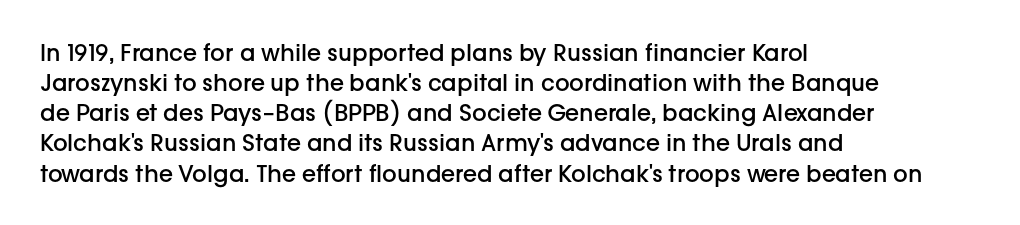
Q: Is the text bold? A: Semi-bold.
Q: Is the text italic (slanted)? A: No, it is upright.
Q: Is the text underlined? A: No.
Q: How is the paragraph aligned? A: Left-aligned.
Q: Is the spacing between letters normal or unusually wide? A: Normal.
Q: Is the spacing between lines tight, normal or loose? A: Normal.
